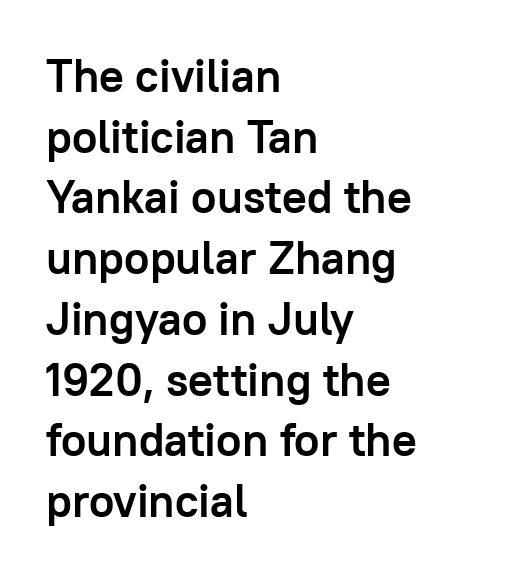
The image shows 46 px semibold sans-serif type, upright; set left-aligned, normal line spacing (1.32x), normal letter spacing, not underlined; low stroke contrast and a medium x-height.
